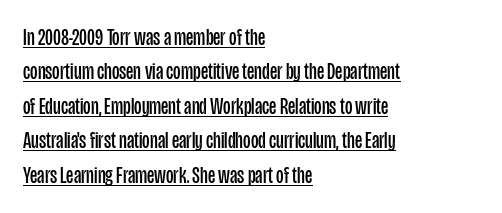
Q: Is the text bold? A: No.
Q: Is the text italic (slanted)? A: No, it is upright.
Q: Is the text underlined? A: Yes.
Q: How is the paragraph aligned? A: Left-aligned.
Q: Is the spacing between letters normal or unusually wide? A: Normal.
Q: Is the spacing between lines tight, normal or loose? A: Normal.
